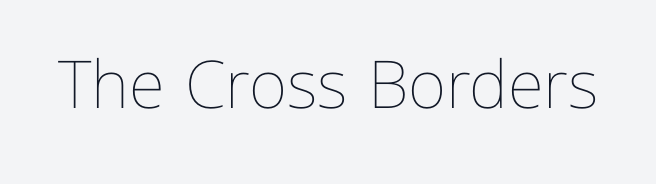
Q: Is the text bold? A: No.
Q: Is the text italic (slanted)? A: No, it is upright.
Q: Is the text underlined? A: No.
Q: Is the spacing between letters normal or unusually wide? A: Normal.
Q: Width (condensed, normal, or wide)? A: Normal.
Q: Stroke contrast? A: Low.
Q: x-height? A: Medium.
Q: Monospaced? A: No.
